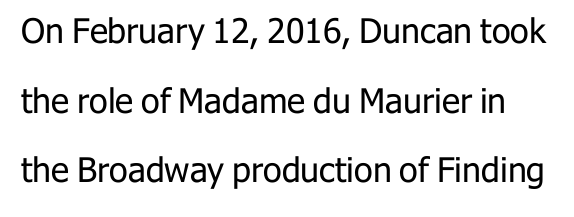
{"serif": "no", "italic": "no", "bold": "no", "weight": "regular", "width": "normal", "stroke_contrast": "low", "x_height": "medium", "monospaced": "no", "underline": "no", "line_spacing": "loose", "line_spacing_ratio": 2.05, "letter_spacing": "normal", "letter_spacing_em": 0.0, "glyph_px": 34}
